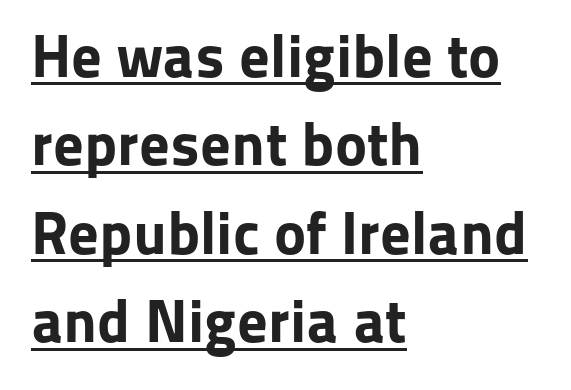
Tracking here is standard; glyphs follow each other at the usual distance. Italic: no, the glyphs are upright roman. The face used here is proportionally spaced, like ordinary book or web type. Typeset ragged right — the left edge is the straight one. Regarding leading, the lines here are spaced in the standard way. Looks like someone drew a line under every word here.
